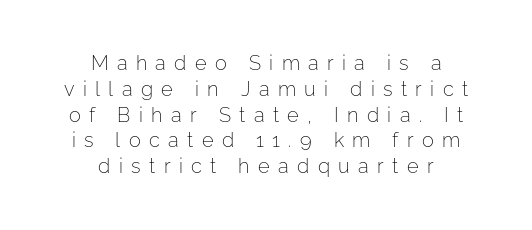
Q: Is the text bold? A: No.
Q: Is the text italic (slanted)? A: No, it is upright.
Q: Is the text underlined? A: No.
Q: How is the paragraph aligned? A: Centered.
Q: Is the spacing between letters normal or unusually wide? A: Unusually wide.
Q: Is the spacing between lines tight, normal or loose? A: Normal.
